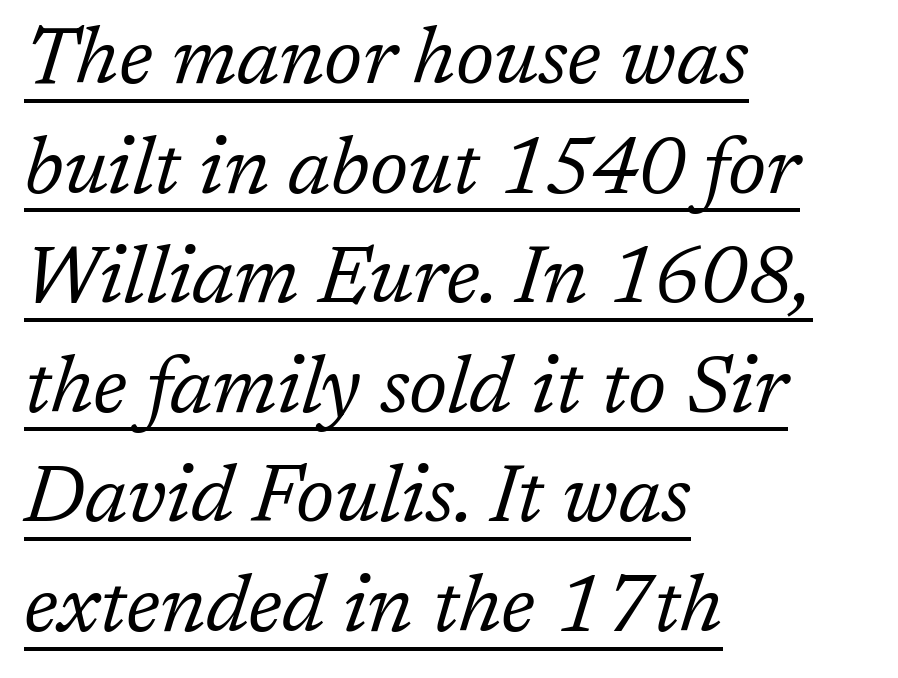
Q: Is the text bold? A: No.
Q: Is the text italic (slanted)? A: Yes, it leans right by about 17 degrees.
Q: Is the typeface a serif or a sans-serif typeface? A: Serif.
Q: Is the text underlined? A: Yes.
Q: How is the paragraph aligned? A: Left-aligned.
Q: Is the spacing between letters normal or unusually wide? A: Normal.
Q: Is the spacing between lines tight, normal or loose? A: Normal.
Q: Width (condensed, normal, or wide)? A: Normal.
Q: Stroke contrast? A: Low.
Q: x-height? A: Medium.
Q: Monospaced? A: No.
